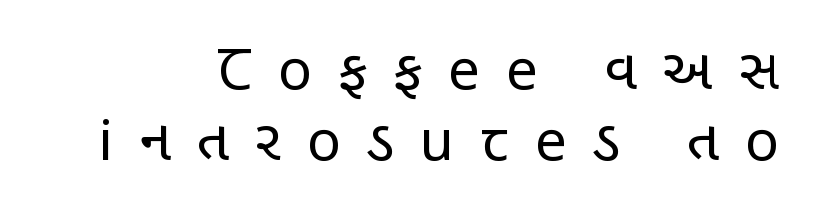
Q: Is the text bold? A: No.
Q: Is the text italic (slanted)? A: No, it is upright.
Q: Is the typeface a serif or a sans-serif typeface? A: Sans-serif.
Q: Is the text underlined? A: No.
Q: Is the spacing between letters normal or unusually wide? A: Unusually wide.
Q: Is the spacing between lines tight, normal or loose? A: Normal.
Q: Width (condensed, normal, or wide)? A: Condensed.
Q: Stroke contrast? A: Low.
Q: x-height? A: Large.
Q: Monospaced? A: No.
